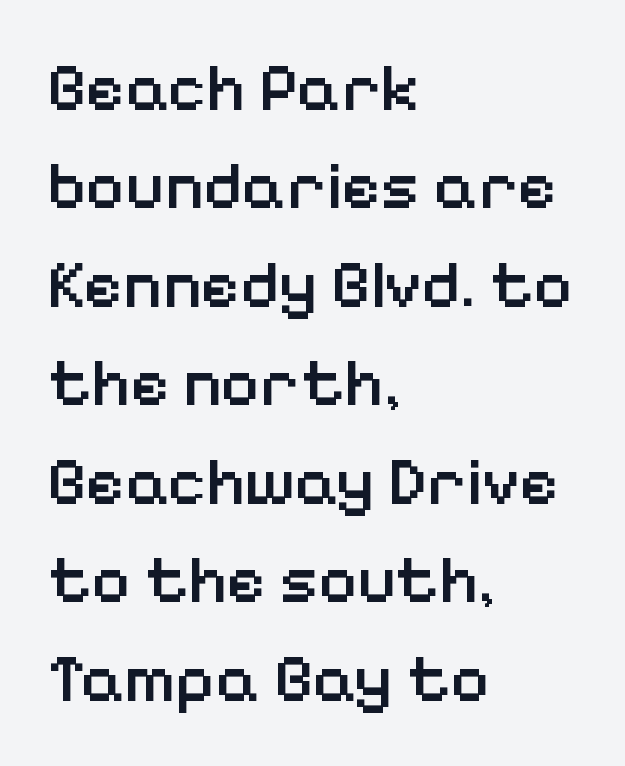
Proportional: the letters do not fall into vertical columns. The sample has been set in demibold, a notch under bold. No extra tracking has been applied to these lines. Typographically, this falls in the sans-serif category. Honestly, there is no underline to notice here at all. Is there any slant? The stems are plumb.
